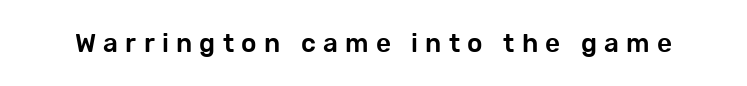
The image shows 26 px text type, upright; set unusually wide letter spacing (+0.28 em), not underlined.
